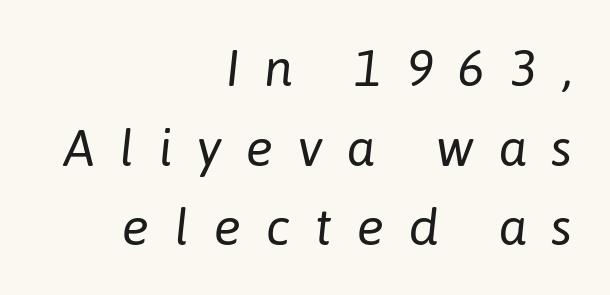
The image shows 51 px regular-weight type, italic (leaning right); set right-aligned, normal line spacing (1.56x), unusually wide letter spacing (+0.48 em), not underlined; low stroke contrast and a medium x-height.
